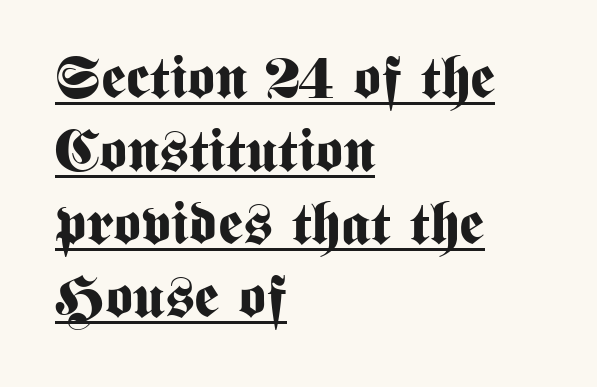
{"serif": "no", "italic": "no", "bold": "yes", "weight": "bold", "width": "condensed", "stroke_contrast": "medium", "x_height": "medium", "monospaced": "no", "underline": "yes", "align": "left", "line_spacing_ratio": 1.24, "letter_spacing": "normal", "letter_spacing_em": 0.0, "glyph_px": 59}
